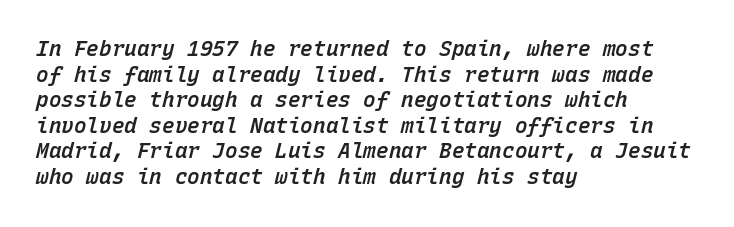
The image shows 21 px text type, italic (leaning right); set left-aligned, line spacing 1.22x, normal letter spacing, not underlined.
